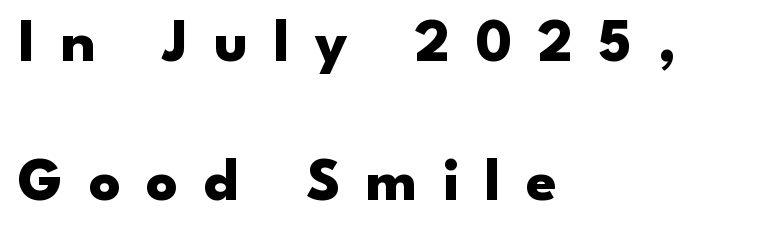
Q: Is the text bold? A: Yes.
Q: Is the text italic (slanted)? A: No, it is upright.
Q: Is the typeface a serif or a sans-serif typeface? A: Sans-serif.
Q: Is the text underlined? A: No.
Q: How is the paragraph aligned? A: Left-aligned.
Q: Is the spacing between letters normal or unusually wide? A: Unusually wide.
Q: Is the spacing between lines tight, normal or loose? A: Loose.
Q: Width (condensed, normal, or wide)? A: Wide.
Q: Stroke contrast? A: Low.
Q: x-height? A: Small.
Q: Monospaced? A: No.
